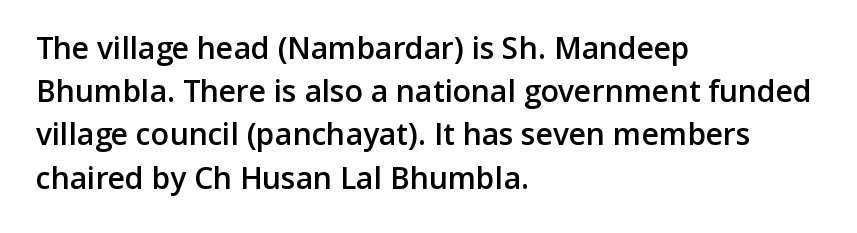
Unmarked baselines from the first word to the last. Proportional: the letters do not fall into vertical columns. Quick note: interline space is typical. The type family on display is of the sans-serif kind. The tracking reads as untouched default to a designer's eye.
